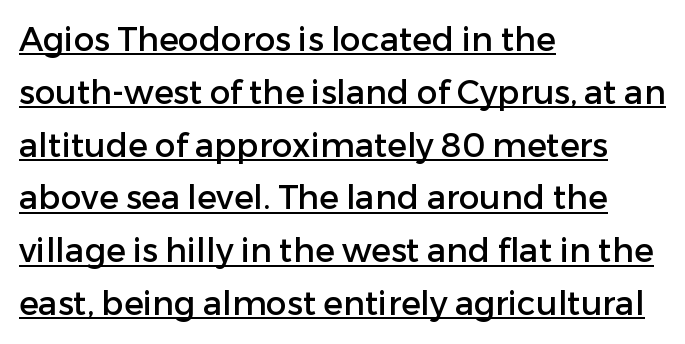
Q: Is the text italic (slanted)? A: No, it is upright.
Q: Is the typeface a serif or a sans-serif typeface? A: Sans-serif.
Q: Is the text underlined? A: Yes.
Q: How is the paragraph aligned? A: Left-aligned.
Q: Is the spacing between letters normal or unusually wide? A: Normal.
Q: Is the spacing between lines tight, normal or loose? A: Normal.
Q: Width (condensed, normal, or wide)? A: Normal.
Q: Stroke contrast? A: Low.
Q: x-height? A: Medium.
Q: Monospaced? A: No.
